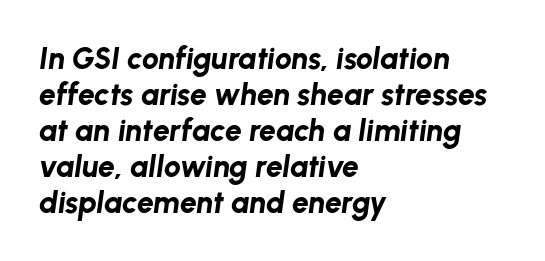
Do the characters align in a grid? No, the font is proportional. Line beginnings align vertically; line endings do not. Underlining? Definitely not there. These lines carry a lot of weight — the face is fully bold. There is no visible air inserted between adjacent glyphs. Is the type slanted? Yes — the strokes lean at a clear angle.
